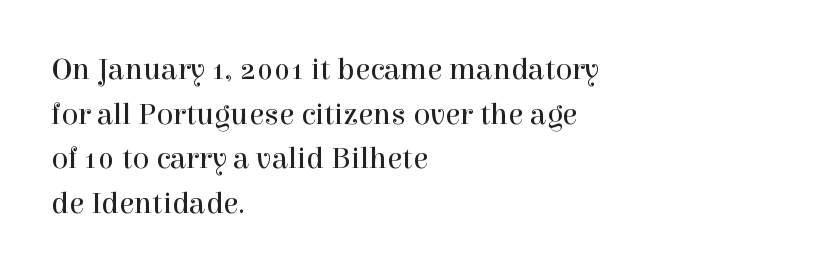
The image shows 31 px regular-weight serif type, upright; set left-aligned, normal line spacing (1.44x), normal letter spacing, not underlined; a medium x-height.
